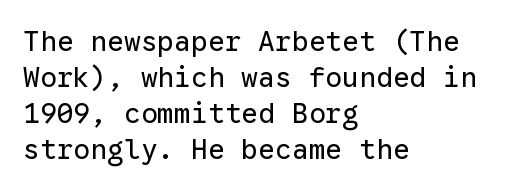
The image shows 28 px regular-weight sans-serif type, upright, monospaced; set left-aligned, normal line spacing (1.28x), normal letter spacing, not underlined; low stroke contrast and a medium x-height.
